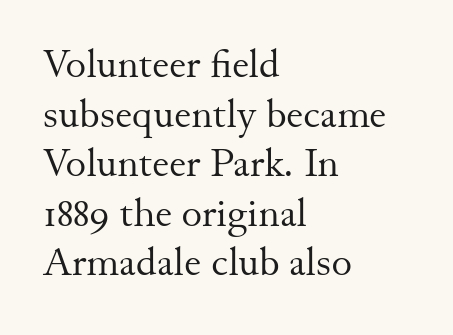
The image shows 39 px regular-weight serif type, upright; set left-aligned, normal line spacing (1.27x), normal letter spacing, not underlined; medium stroke contrast and a small x-height.
